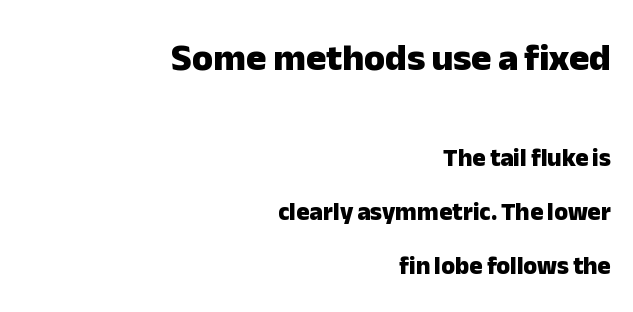
{"serif": "no", "italic": "no", "bold": "yes", "weight": "heavy", "width": "normal", "stroke_contrast": "low", "x_height": "medium", "monospaced": "no", "underline": "no", "align": "right", "line_spacing": "loose", "line_spacing_ratio": 2.15, "letter_spacing": "normal", "letter_spacing_em": 0.0, "larger_block": "first", "size_ratio": 1.52, "glyph_px": 38}
